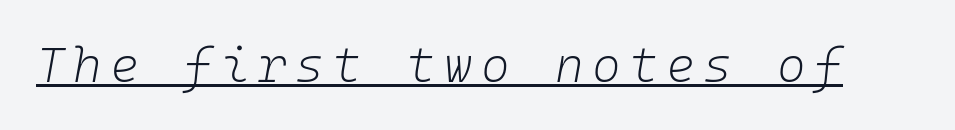
The image shows 49 px light type, italic (leaning right), monospaced; set underlined; low stroke contrast and a medium x-height.
